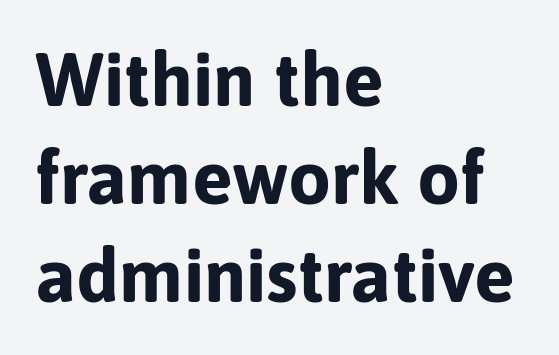
{"serif": "no", "italic": "no", "bold": "yes", "weight": "bold", "width": "normal", "stroke_contrast": "low", "x_height": "medium", "monospaced": "no", "underline": "no", "align": "left", "line_spacing": "normal", "line_spacing_ratio": 1.29, "letter_spacing": "normal", "letter_spacing_em": 0.0, "glyph_px": 76}
